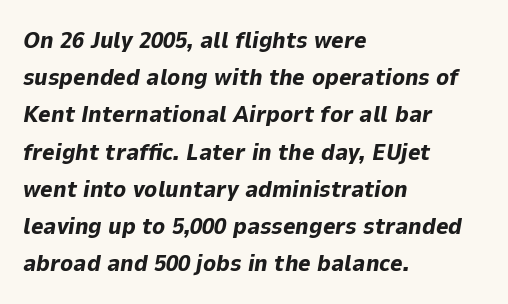
Q: Is the text bold? A: Yes.
Q: Is the text italic (slanted)? A: Yes, it leans right by about 9 degrees.
Q: Is the text underlined? A: No.
Q: How is the paragraph aligned? A: Left-aligned.
Q: Is the spacing between letters normal or unusually wide? A: Normal.
Q: Is the spacing between lines tight, normal or loose? A: Normal.
